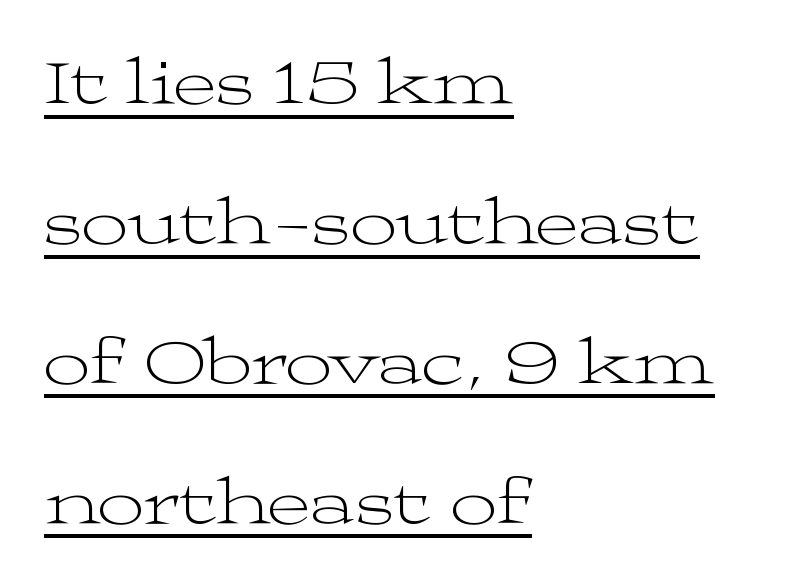
The image shows 66 px light, wide serif type, upright; set left-aligned, loose line spacing (2.12x), normal letter spacing, underlined; medium stroke contrast and a medium x-height.
